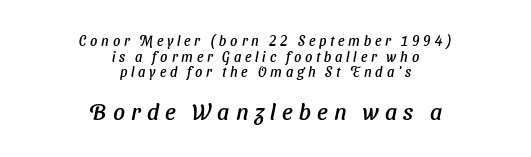
{"italic": "yes", "lean": "right", "slant_degrees": 11, "underline": "no", "align": "center", "line_spacing": "tight", "line_spacing_ratio": 1.12, "letter_spacing": "wide", "letter_spacing_em": 0.27, "larger_block": "second", "size_ratio": 1.64, "glyph_px": 23}
